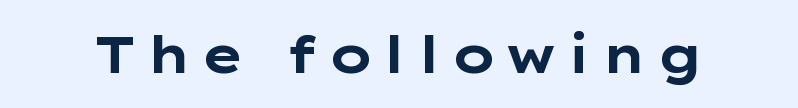
Spacing verdict: proportional, widths tailored to each character. Bold? Absolutely — the strokes are thick and heavy. Vertical strokes here are truly vertical. Stroke terminals: plain, sans-serif. Bare-footed words on every line.
